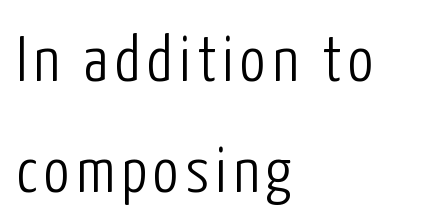
Q: Is the text bold? A: No.
Q: Is the text italic (slanted)? A: No, it is upright.
Q: Is the typeface a serif or a sans-serif typeface? A: Sans-serif.
Q: Is the text underlined? A: No.
Q: How is the paragraph aligned? A: Left-aligned.
Q: Width (condensed, normal, or wide)? A: Condensed.
Q: Stroke contrast? A: Low.
Q: x-height? A: Medium.
Q: Monospaced? A: No.
